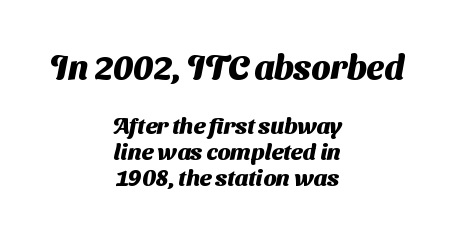
The image shows 34 px heavy sans-serif type; set centered, tight line spacing (1.14x), normal letter spacing, not underlined; the first (top) block is 1.48x larger; medium stroke contrast and a medium x-height.
